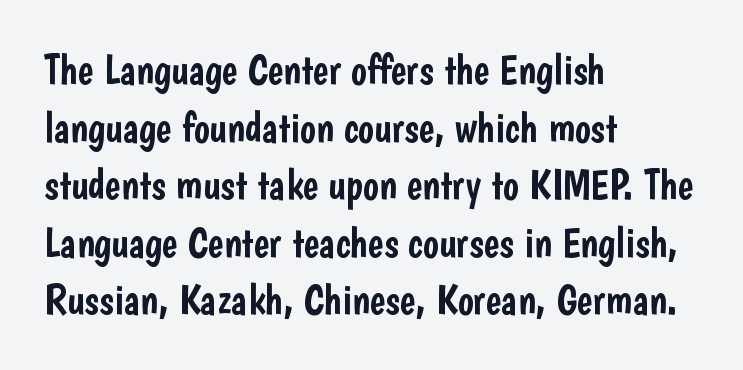
The image shows 42 px condensed sans-serif type, upright; set left-aligned, normal line spacing (1.37x), normal letter spacing, not underlined; low stroke contrast and a medium x-height.
